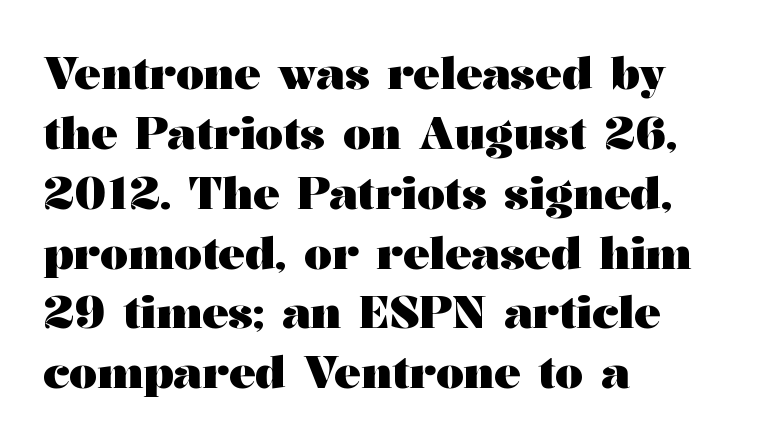
{"serif": "yes", "italic": "no", "bold": "yes", "weight": "heavy", "width": "wide", "stroke_contrast": "medium", "x_height": "medium", "monospaced": "no", "underline": "no", "align": "left", "line_spacing": "normal", "line_spacing_ratio": 1.36, "letter_spacing": "normal", "letter_spacing_em": 0.0, "glyph_px": 44}
